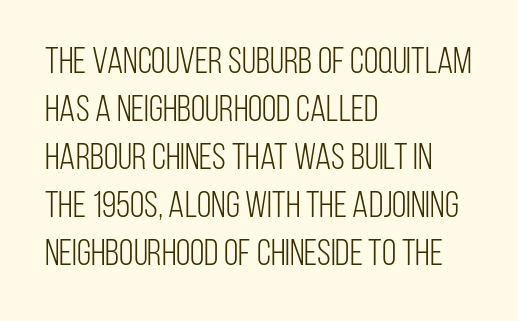
A typesetter would call this proportional, since set widths differ per character. The gaps between neighbouring characters are ordinary and unremarkable. The ragged edge is on the right, which tells us the setting is flush left. Unmarked baselines from the first word to the last. You can tell from the bare stems that sans-serif type was used. Vertical strokes here are truly vertical.
